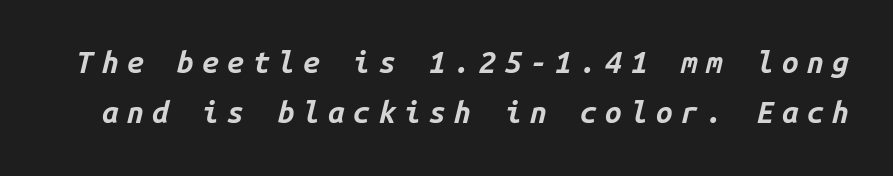
{"italic": "yes", "lean": "right", "slant_degrees": 14, "bold": "yes", "weight": "bold", "width": "normal", "stroke_contrast": "low", "x_height": "medium", "monospaced": "yes", "underline": "no", "line_spacing": "normal", "line_spacing_ratio": 1.68, "letter_spacing": "wide", "letter_spacing_em": 0.28, "glyph_px": 30}
